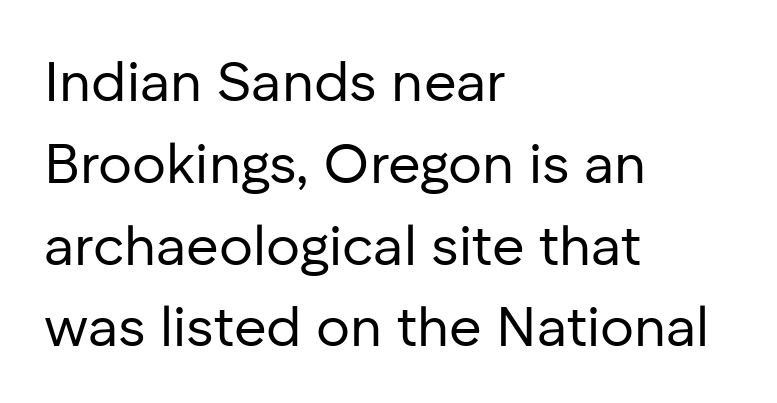
The image shows 56 px regular-weight sans-serif type, upright; set left-aligned, normal line spacing (1.46x), normal letter spacing, not underlined; low stroke contrast and a medium x-height.
